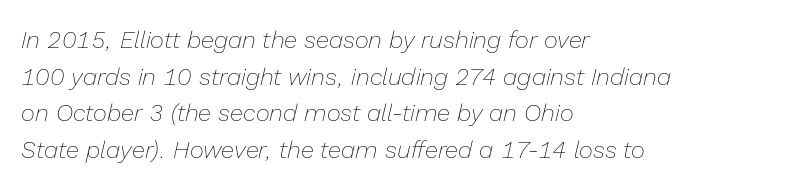
The image shows 24 px text type, italic (leaning right); set left-aligned, normal line spacing (1.53x), normal letter spacing, not underlined.
